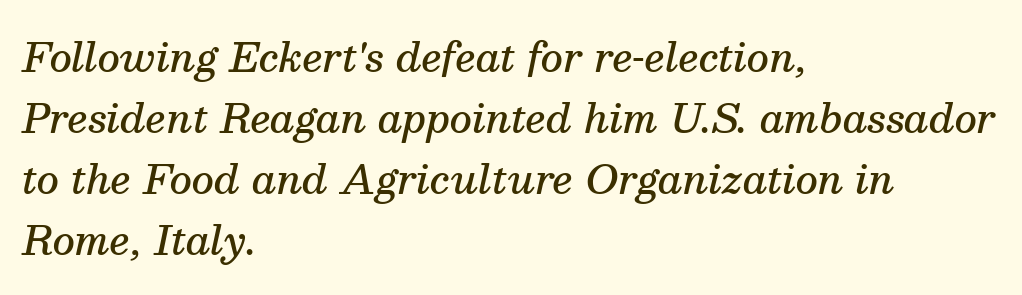
Line spacing here is normal. The glyphs have the mass of a demibold cut, below bold. The font's italic variant was chosen for this text. Between one letter and the next there's only the usual sliver of space. The paragraph shown leans on its left margin. Each letter keeps its own natural width here, so spacing adapts to shape.
